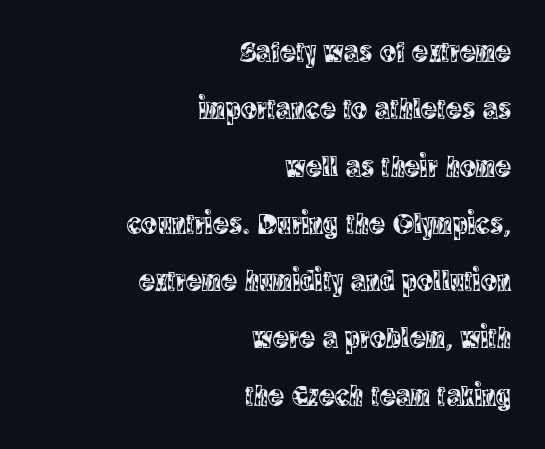
Observe the serifs anchoring each vertical stroke in this sample. The passage shown is not underscored anywhere. Regarding leading, the lines here are spaced well apart. The typography opts for an upright posture over an oblique one. Here the designer chose a conventional face with non-uniform glyph widths. The ragged edge is on the left, which tells us the setting is flush right.
